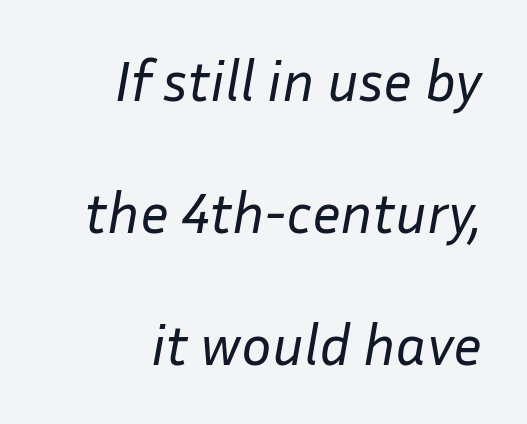
Here the designer chose a conventional face with non-uniform glyph widths. Slanted lettering throughout. The weight would be labelled regular, book, light, or lighter still. Notice the wide empty band between every row — that's loose leading. Look at the tracking — it's just the regular setting, nothing added.
